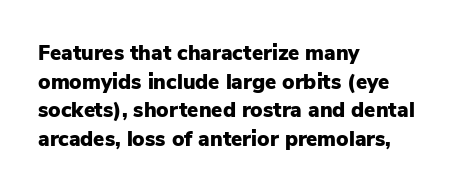
Q: Is the text bold? A: Yes.
Q: Is the text italic (slanted)? A: No, it is upright.
Q: Is the text underlined? A: No.
Q: How is the paragraph aligned? A: Left-aligned.
Q: Is the spacing between letters normal or unusually wide? A: Normal.
Q: Is the spacing between lines tight, normal or loose? A: Normal.
